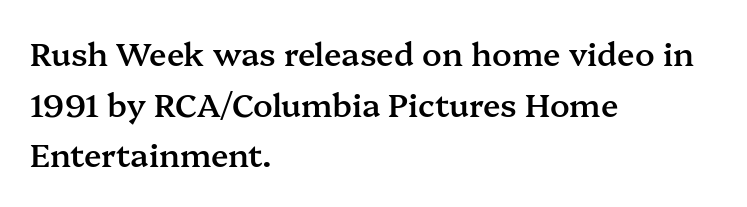
Q: Is the text bold? A: Semi-bold.
Q: Is the text italic (slanted)? A: No, it is upright.
Q: Is the typeface a serif or a sans-serif typeface? A: Serif.
Q: Is the text underlined? A: No.
Q: How is the paragraph aligned? A: Left-aligned.
Q: Is the spacing between letters normal or unusually wide? A: Normal.
Q: Is the spacing between lines tight, normal or loose? A: Normal.
Q: Width (condensed, normal, or wide)? A: Normal.
Q: Stroke contrast? A: Medium.
Q: x-height? A: Medium.
Q: Monospaced? A: No.
